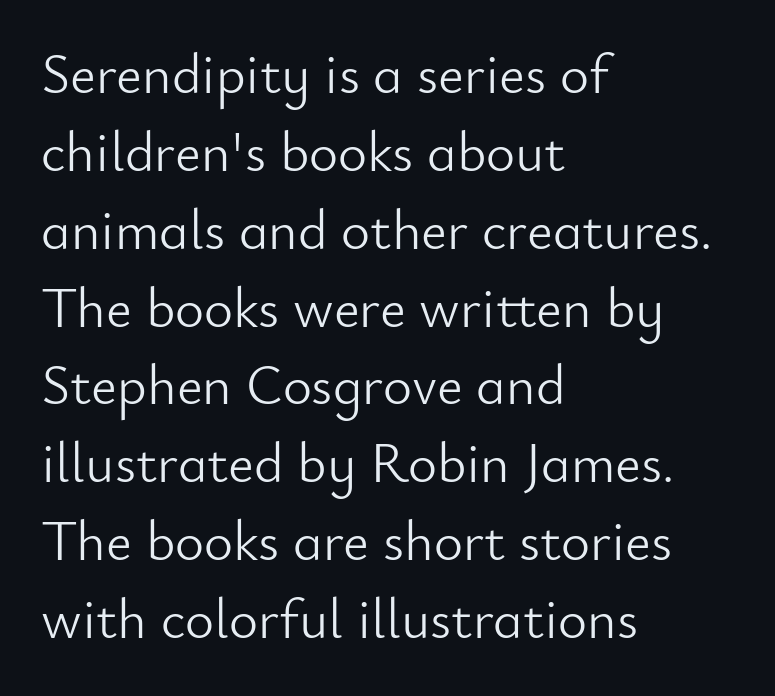
Q: Is the text bold? A: No.
Q: Is the text italic (slanted)? A: No, it is upright.
Q: Is the typeface a serif or a sans-serif typeface? A: Sans-serif.
Q: Is the text underlined? A: No.
Q: How is the paragraph aligned? A: Left-aligned.
Q: Is the spacing between letters normal or unusually wide? A: Normal.
Q: Is the spacing between lines tight, normal or loose? A: Normal.
Q: Width (condensed, normal, or wide)? A: Normal.
Q: Stroke contrast? A: Low.
Q: x-height? A: Small.
Q: Monospaced? A: No.
